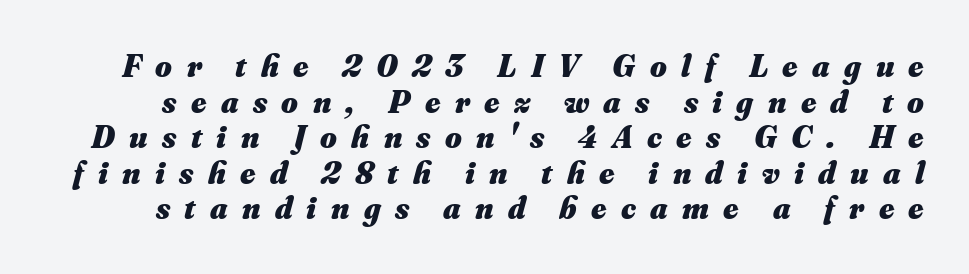
{"italic": "yes", "lean": "right", "slant_degrees": 16, "bold": "yes", "weight": "heavy", "width": "normal", "stroke_contrast": "medium", "x_height": "small", "monospaced": "no", "underline": "no", "line_spacing": "tight", "line_spacing_ratio": 1.11, "letter_spacing": "wide", "letter_spacing_em": 0.45, "glyph_px": 32}
